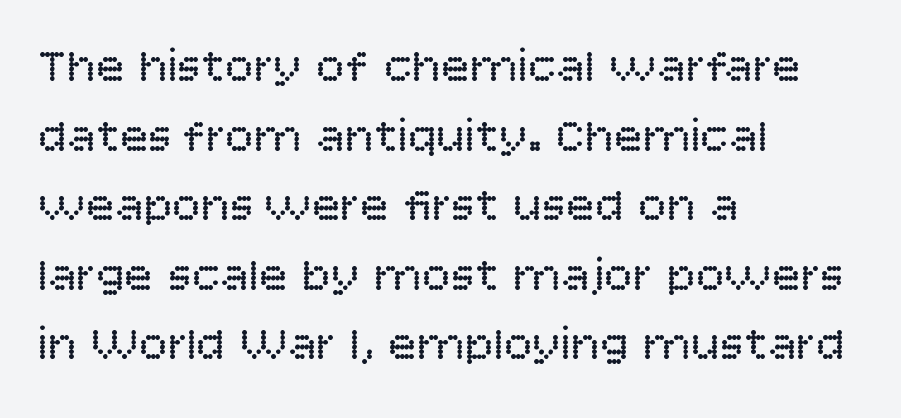
Q: Is the text bold? A: No.
Q: Is the text italic (slanted)? A: No, it is upright.
Q: Is the typeface a serif or a sans-serif typeface? A: Sans-serif.
Q: Is the text underlined? A: No.
Q: How is the paragraph aligned? A: Left-aligned.
Q: Is the spacing between letters normal or unusually wide? A: Normal.
Q: Is the spacing between lines tight, normal or loose? A: Normal.
Q: Width (condensed, normal, or wide)? A: Normal.
Q: Stroke contrast? A: Low.
Q: x-height? A: Large.
Q: Monospaced? A: No.
